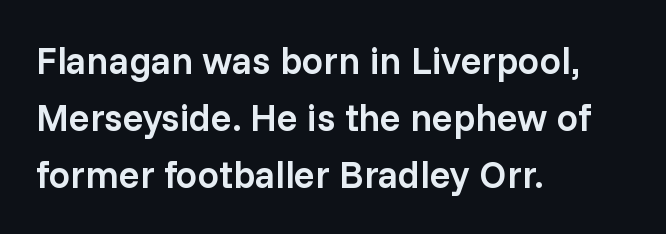
{"serif": "no", "italic": "no", "bold": "semi", "weight": "semibold", "width": "normal", "stroke_contrast": "low", "x_height": "medium", "monospaced": "no", "underline": "no", "align": "left", "line_spacing": "normal", "line_spacing_ratio": 1.5, "letter_spacing": "normal", "letter_spacing_em": 0.0, "glyph_px": 38}
